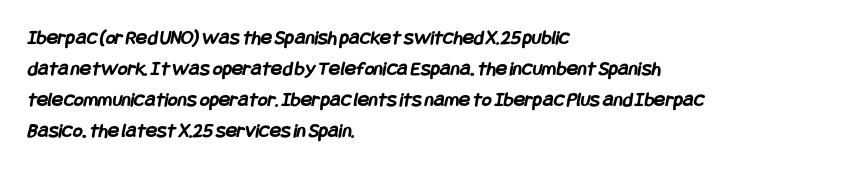
Does the weight exceed regular? Yes, all the way to bold. The gaps between neighbouring characters are ordinary and unremarkable. This rendering uses left alignment, leaving the right contour irregular. The space directly below the letters is spotless.
